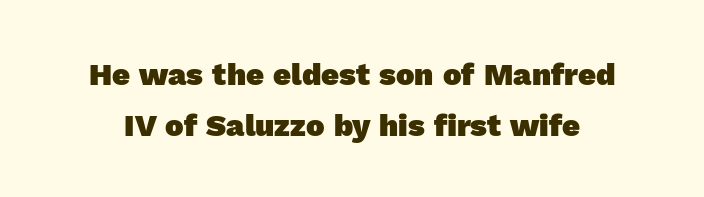
The image shows 31 px heavy sans-serif type; set normal line spacing (1.63x), normal letter spacing, not underlined; a medium x-height.
